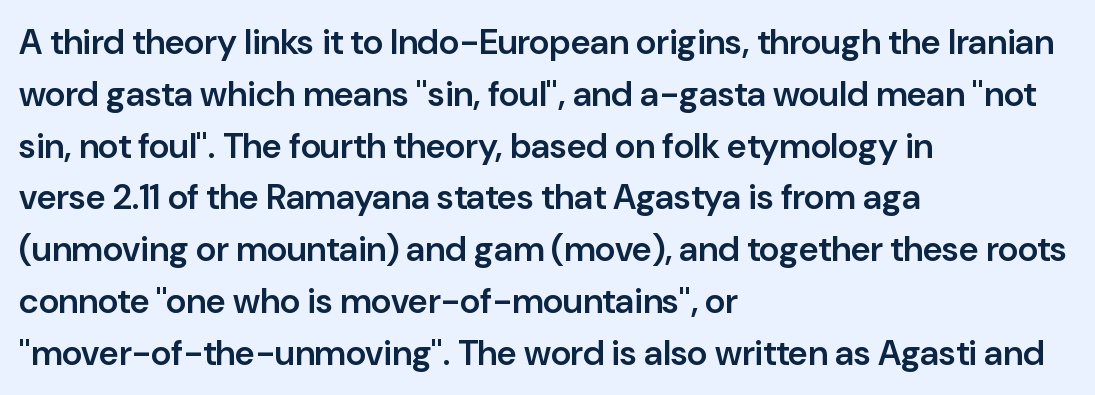
{"serif": "no", "italic": "no", "bold": "semi", "weight": "semibold", "width": "normal", "stroke_contrast": "low", "x_height": "medium", "monospaced": "no", "underline": "no", "align": "left", "line_spacing": "normal", "line_spacing_ratio": 1.48, "letter_spacing": "normal", "letter_spacing_em": 0.0, "glyph_px": 35}
